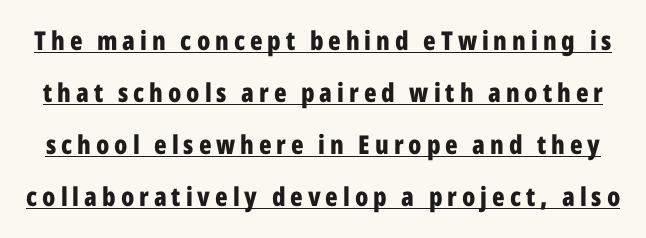
Baseline-to-baseline distance is far greater than the letter height. Each line of the rendering has a horizontal stroke beneath the glyphs. The characters look thick and weighty, a clear bold. The font's upright variant was chosen for this text.
